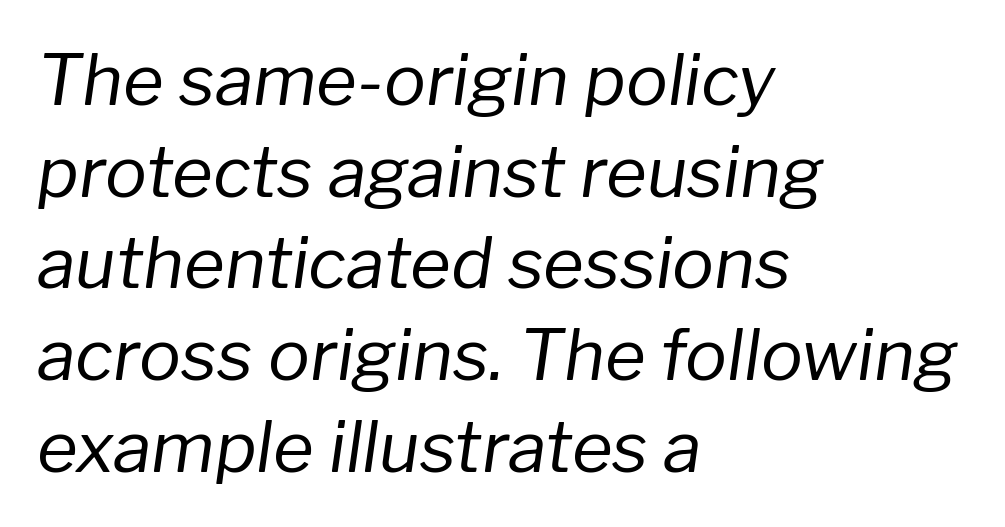
{"italic": "yes", "lean": "right", "slant_degrees": 8, "bold": "no", "weight": "regular", "width": "normal", "stroke_contrast": "low", "x_height": "medium", "monospaced": "no", "underline": "no", "align": "left", "line_spacing": "normal", "line_spacing_ratio": 1.31, "letter_spacing": "normal", "letter_spacing_em": 0.0, "glyph_px": 70}
